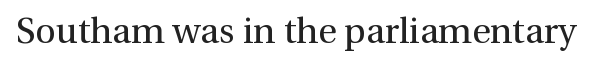
{"serif": "yes", "italic": "no", "bold": "no", "weight": "regular", "width": "normal", "x_height": "medium", "monospaced": "no", "underline": "no", "letter_spacing": "normal", "letter_spacing_em": 0.0, "glyph_px": 36}
